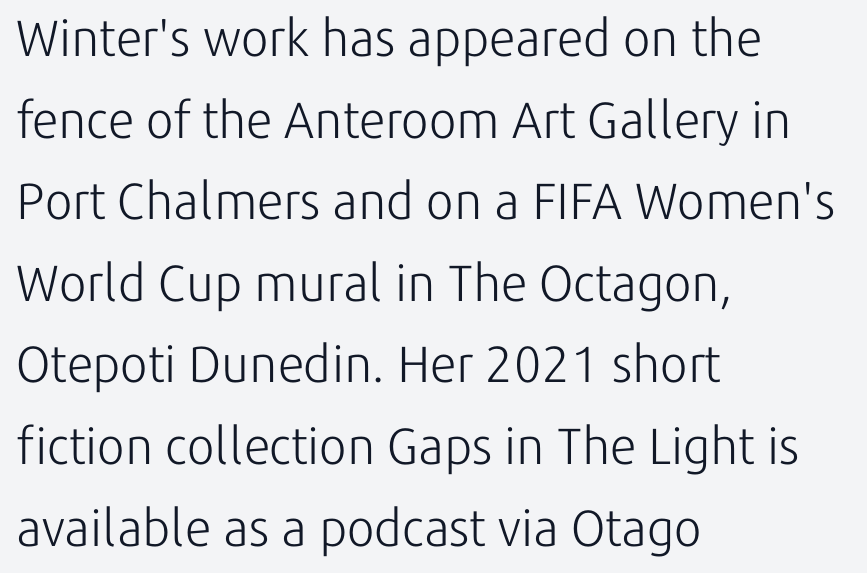
The image shows 51 px light sans-serif type, upright; set left-aligned, normal line spacing (1.6x), normal letter spacing, not underlined; low stroke contrast and a medium x-height.
